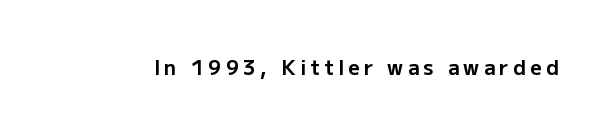
{"italic": "no", "bold": "yes", "underline": "no", "letter_spacing": "wide", "letter_spacing_em": 0.22, "glyph_px": 20}
